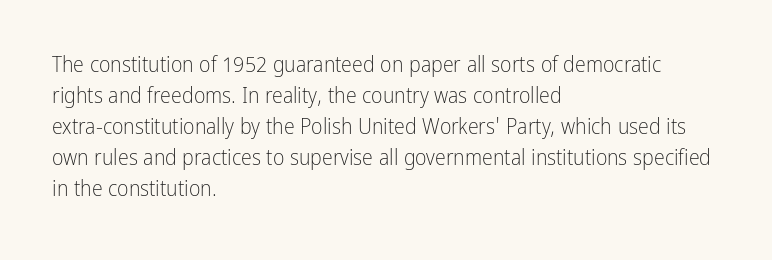
The words here are not underlined. Default kerning and tracking; the words read as compact shapes. The paragraph shown leans on its left margin. Posture: straight, roman, zero tilt. Vertical stems look standard width or narrower in stroke. Vertical spacing — default.
